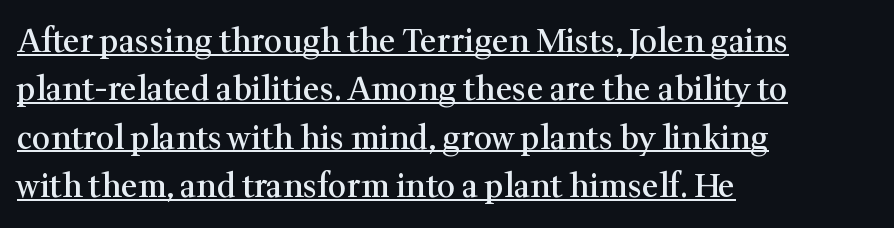
The paragraph has a hard left edge and a soft right edge. Note the varied advance widths — an 'i' is clearly narrower than an 'm'. Observe the serifs anchoring each vertical stroke in this sample. Short note: letters normally spaced. If you measured baseline to baseline, you'd find a middling distance. Stroke thickness is moderately raised; the sample reads as semibold.
